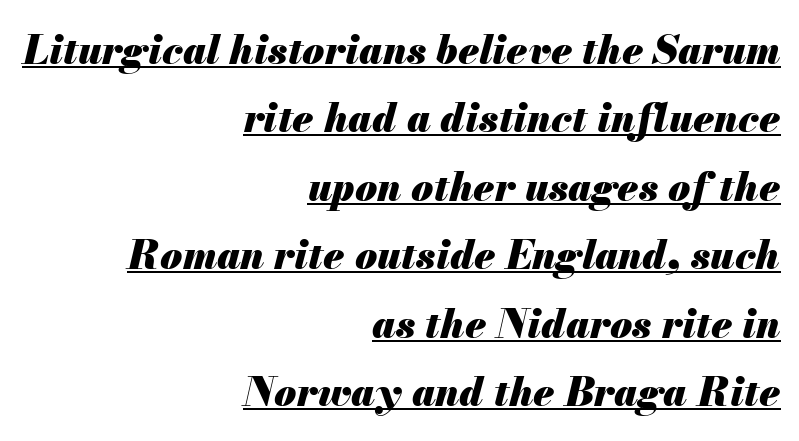
A typographer would call this underscored text. Would a proofreader flag this as italicized? Yes. You'd pick this weight for a headline — it's a proper bold. Reading down the block, your eye finds every line finishing at a fixed right position.
